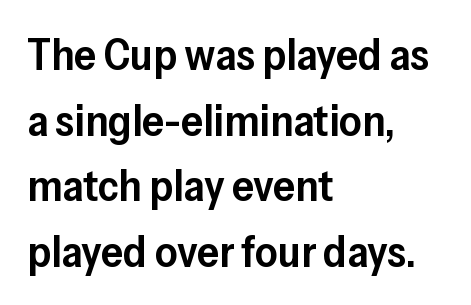
Q: Is the text bold? A: Semi-bold.
Q: Is the text italic (slanted)? A: No, it is upright.
Q: Is the typeface a serif or a sans-serif typeface? A: Sans-serif.
Q: Is the text underlined? A: No.
Q: How is the paragraph aligned? A: Left-aligned.
Q: Is the spacing between letters normal or unusually wide? A: Normal.
Q: Is the spacing between lines tight, normal or loose? A: Normal.
Q: Width (condensed, normal, or wide)? A: Normal.
Q: Stroke contrast? A: Low.
Q: x-height? A: Medium.
Q: Monospaced? A: No.
